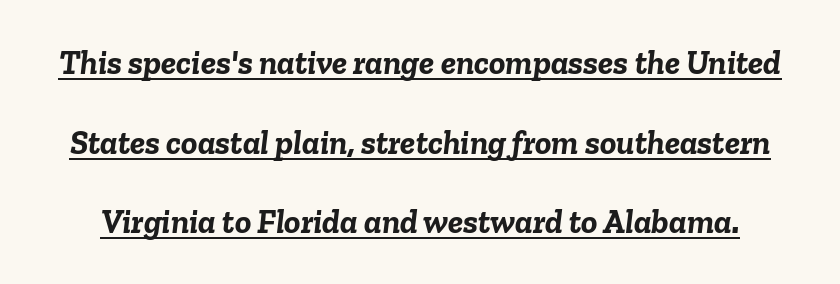
Q: Is the text bold? A: Yes.
Q: Is the text italic (slanted)? A: Yes, it leans right by about 6 degrees.
Q: Is the text underlined? A: Yes.
Q: Is the spacing between letters normal or unusually wide? A: Normal.
Q: Is the spacing between lines tight, normal or loose? A: Loose.
Q: Width (condensed, normal, or wide)? A: Normal.
Q: Stroke contrast? A: Low.
Q: x-height? A: Medium.
Q: Monospaced? A: No.
